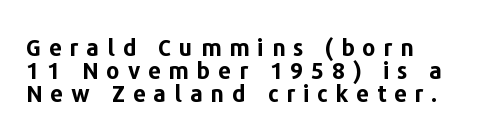
Glance below the letters and you will spot only blank space. Horizontally, the lines are justified to the leading edge only. The letters stand upright; this is a roman face. The passage shown stacks its lines with hardly any gap. In terms of weight, the rendering is a true, heavy bold.
